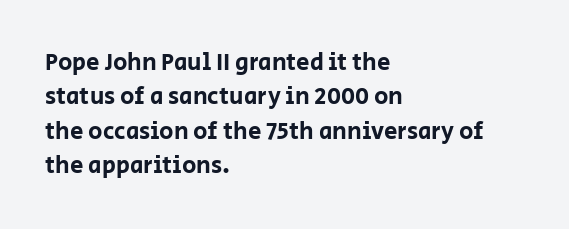
The rows are spaced the way most documents space them. Italic: no, the glyphs are upright roman. Reading down the block, your eye returns to a fixed left position each line. The words here are not underlined. Nothing unusual about the tracking: characters are spaced as the font intends.
